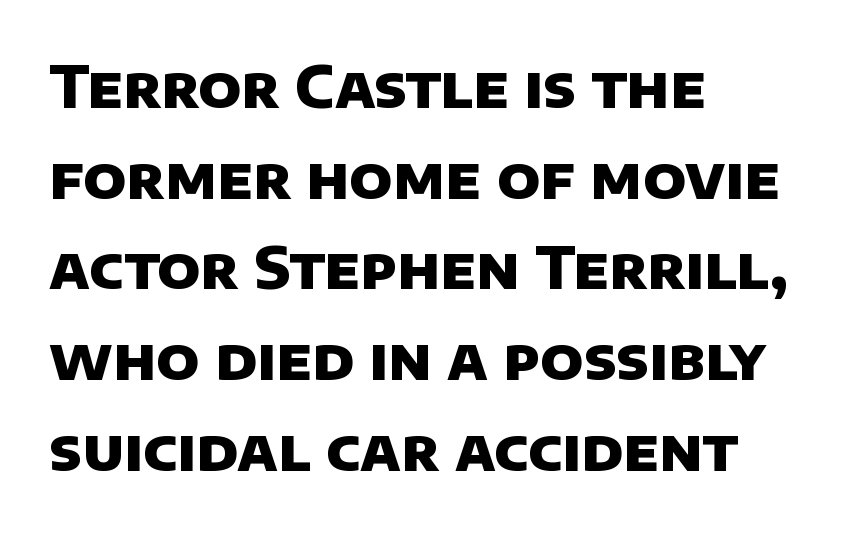
The glyphs have the mass of a bold cut. Is this a fixed-width face? No — the glyphs have proportional, varying widths. Plain, unruled lines of type. I'd call this a sans setting — the letters go barefoot. Layout note: lines flush left.
